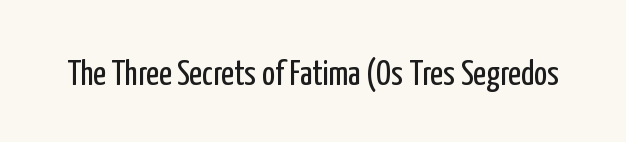
{"serif": "no", "italic": "no", "bold": "no", "weight": "regular", "width": "condensed", "stroke_contrast": "low", "x_height": "medium", "monospaced": "no", "underline": "no", "letter_spacing": "normal", "letter_spacing_em": 0.0, "glyph_px": 35}
